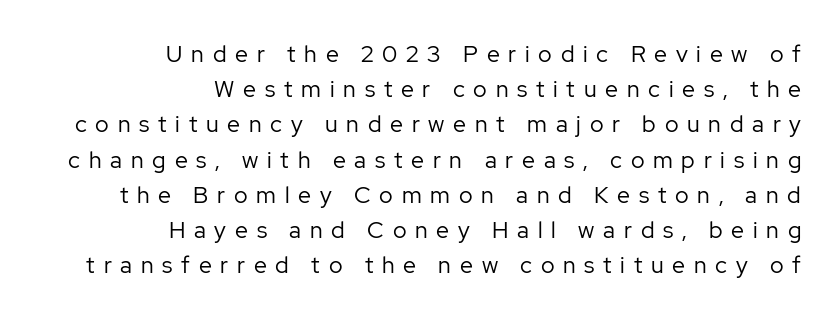
The image shows 23 px text type, upright; set right-aligned, normal line spacing (1.53x), unusually wide letter spacing (+0.38 em), not underlined.
